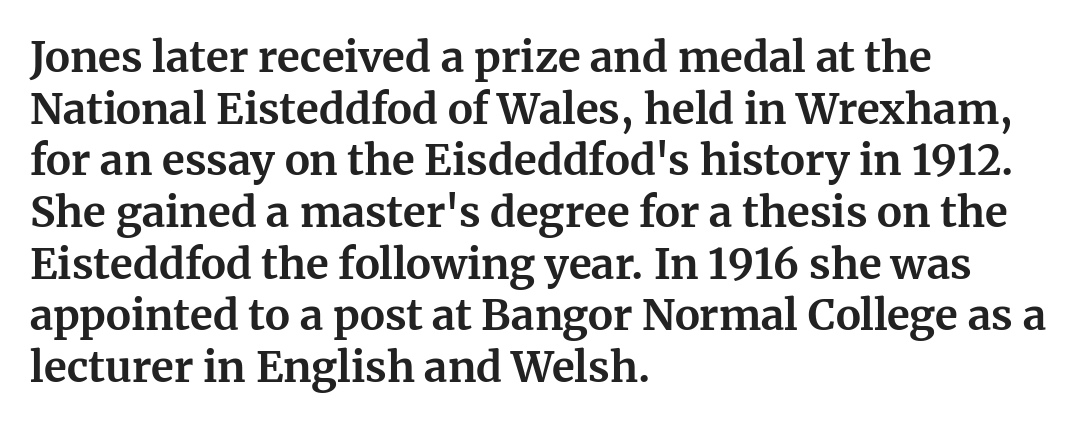
The image shows 42 px bold serif type, upright; set left-aligned, line spacing 1.23x, normal letter spacing, not underlined; medium stroke contrast and a medium x-height.
